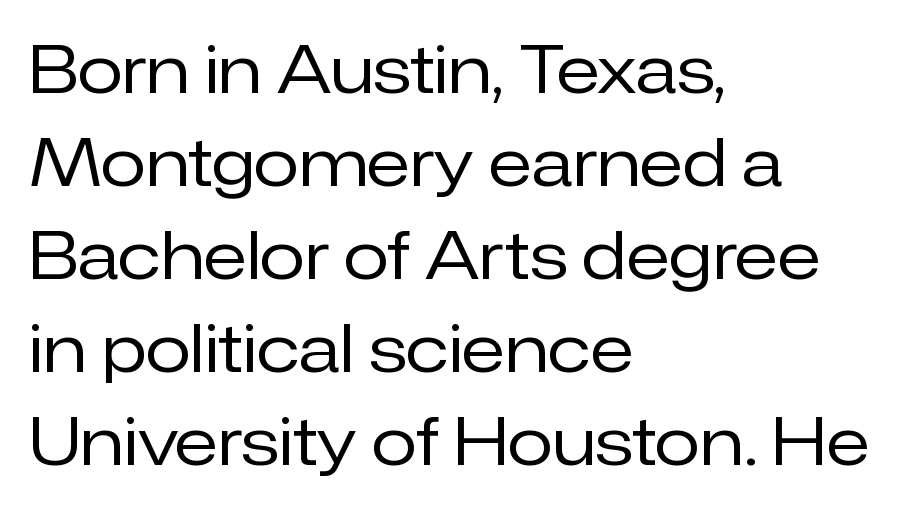
These lines stack with their left ends in a neat column. Do the characters align in a grid? No, the font is proportional. Examine the stroke ends and you'll find no serifs. The font's upright variant was chosen for this text. Regarding leading, the lines here are spaced in the standard way. The string is rendered with underlining switched off.
